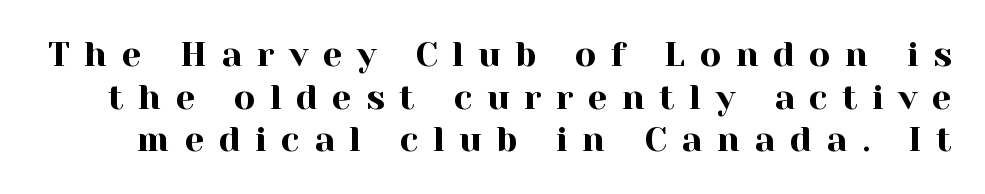
Each letter keeps its own natural width here, so spacing adapts to shape. Substantial extra tracking has been applied to these lines. Style check: upright. The type family on display is of the serif kind. Has an underline been added? It has not.
